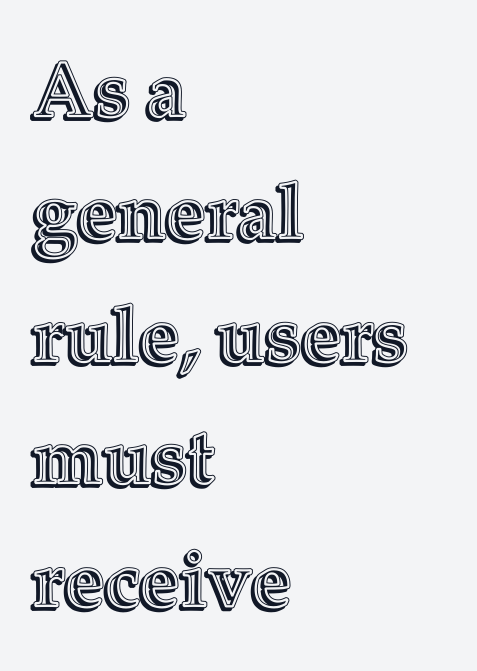
The image shows 78 px text type, upright; set left-aligned, normal line spacing (1.57x), normal letter spacing, not underlined; a medium x-height.
